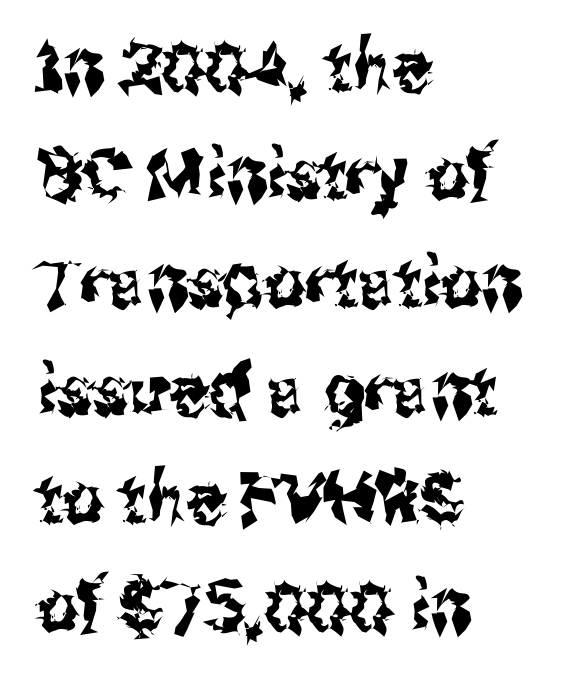
The image shows 71 px condensed sans-serif type, upright; set left-aligned, normal line spacing (1.52x), normal letter spacing, not underlined; medium stroke contrast and a medium x-height.
